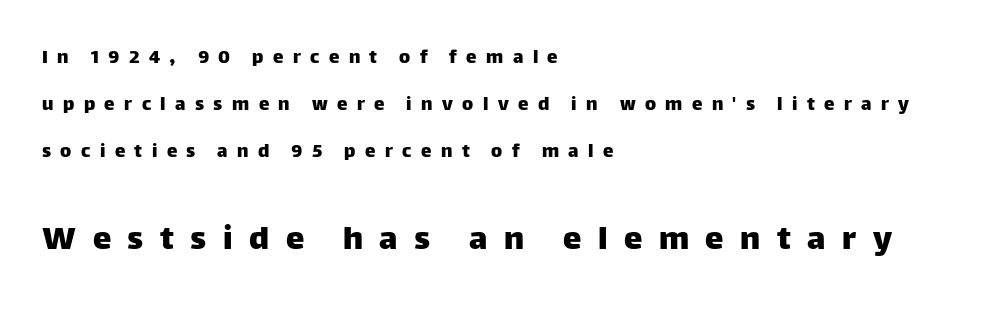
{"serif": "no", "italic": "no", "width": "normal", "stroke_contrast": "low", "x_height": "large", "monospaced": "no", "underline": "no", "align": "left", "line_spacing": "loose", "line_spacing_ratio": 2.23, "letter_spacing": "wide", "letter_spacing_em": 0.45, "larger_block": "second", "size_ratio": 1.76, "glyph_px": 37}
